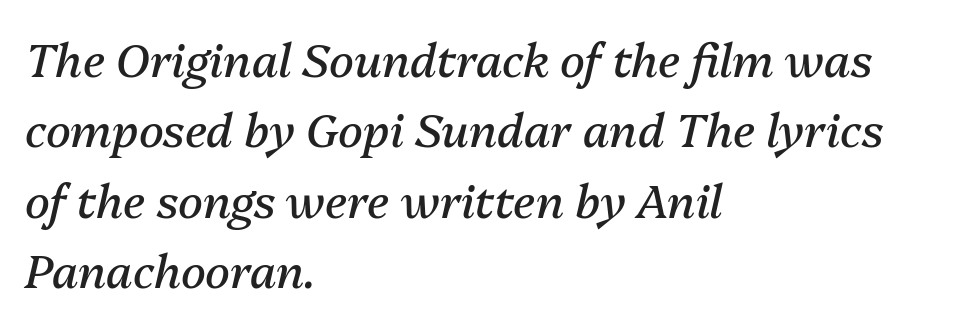
The image shows 46 px regular-weight type, italic (leaning right); set left-aligned, normal line spacing (1.53x), normal letter spacing, not underlined; medium stroke contrast and a medium x-height.
